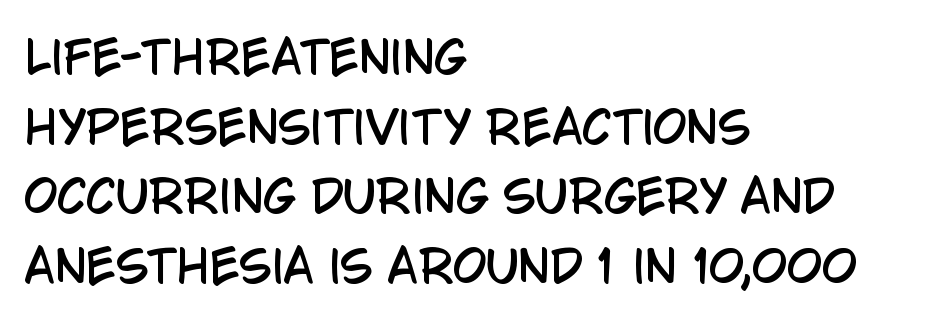
Q: Is the text italic (slanted)? A: No, it is upright.
Q: Is the typeface a serif or a sans-serif typeface? A: Sans-serif.
Q: Is the text underlined? A: No.
Q: How is the paragraph aligned? A: Left-aligned.
Q: Is the spacing between letters normal or unusually wide? A: Normal.
Q: Is the spacing between lines tight, normal or loose? A: Normal.
Q: Width (condensed, normal, or wide)? A: Condensed.
Q: Stroke contrast? A: Low.
Q: x-height? A: Large.
Q: Monospaced? A: No.
